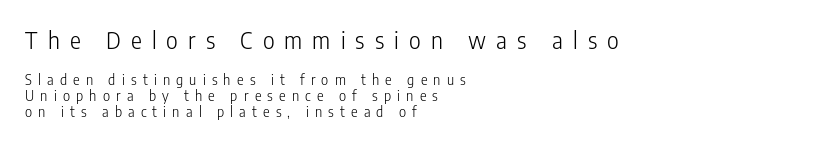
The image shows 23 px text type, upright; set left-aligned, tight line spacing (1.14x), unusually wide letter spacing (+0.44 em), not underlined; the first (top) block is 1.64x larger.
